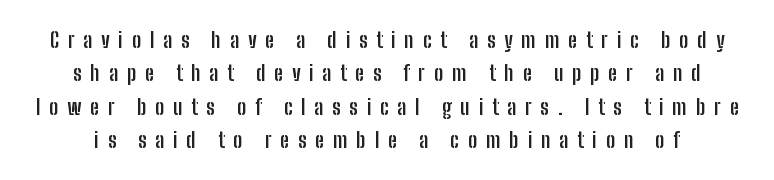
{"italic": "no", "bold": "yes", "underline": "no", "line_spacing": "normal", "line_spacing_ratio": 1.52, "letter_spacing": "wide", "letter_spacing_em": 0.4, "glyph_px": 22}
